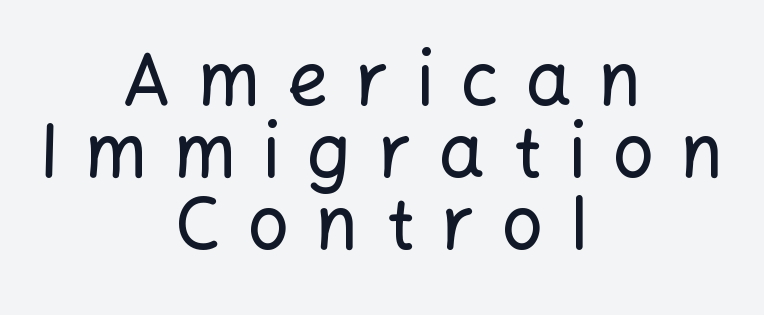
Type without underlining. Typographically, this falls in the sans-serif category. Loose tracking; the words dissolve into strings of separated letters. The lines in this sample share a center point and differ in where they start and stop.
